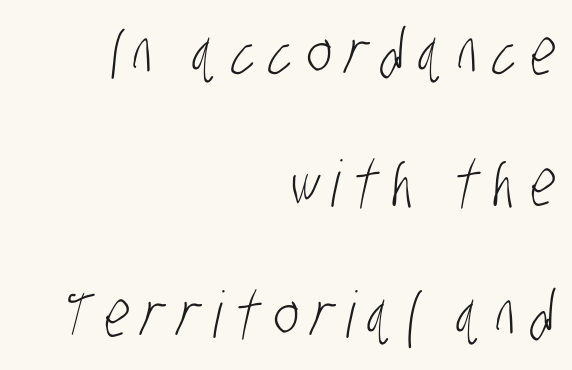
Typeset ragged left — the right edge is the straight one. Check where the strokes stop: nothing finishes them off — pure sans. Caption: expanded tracking, letters set apart. The string is rendered with underlining switched off.
